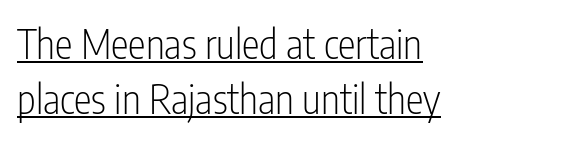
Q: Is the text bold? A: No.
Q: Is the text italic (slanted)? A: No, it is upright.
Q: Is the typeface a serif or a sans-serif typeface? A: Sans-serif.
Q: Is the text underlined? A: Yes.
Q: How is the paragraph aligned? A: Left-aligned.
Q: Is the spacing between letters normal or unusually wide? A: Normal.
Q: Is the spacing between lines tight, normal or loose? A: Normal.
Q: Width (condensed, normal, or wide)? A: Condensed.
Q: Stroke contrast? A: Low.
Q: x-height? A: Medium.
Q: Monospaced? A: No.
